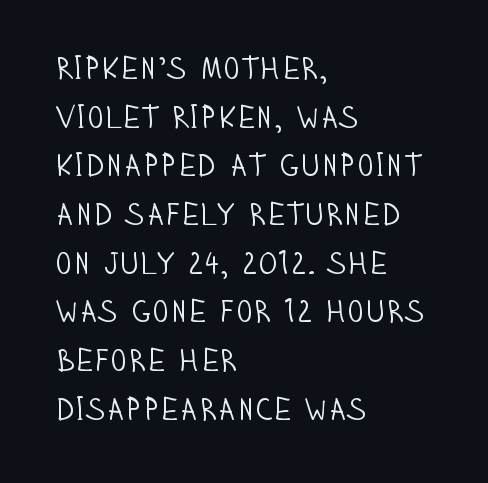
This is sans-serif lettering, the kind often seen on screens and signage. The weight tops out at a normal text grade. Reading down the column, the eye jumps a familiar distance to each next line. Nobody touched the tracking dial on this one. The lettering stays uniformly vertical, giving the passage a roman look. A typesetter would call this proportional, since set widths differ per character.
